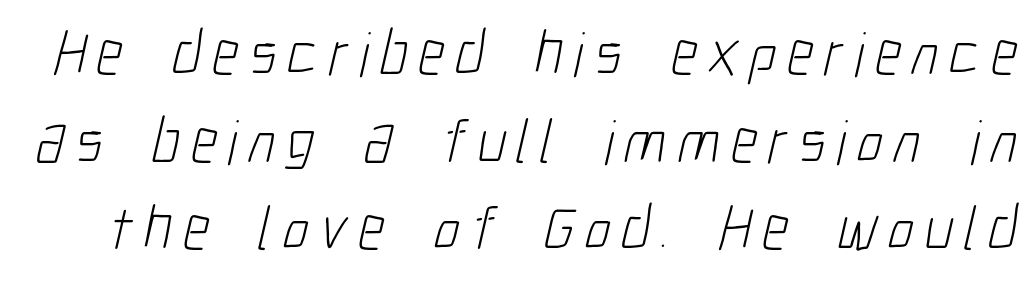
Q: Is the text bold? A: No.
Q: Is the typeface a serif or a sans-serif typeface? A: Sans-serif.
Q: Is the text underlined? A: No.
Q: Is the spacing between lines tight, normal or loose? A: Normal.
Q: Width (condensed, normal, or wide)? A: Condensed.
Q: Stroke contrast? A: Low.
Q: x-height? A: Medium.
Q: Monospaced? A: No.
